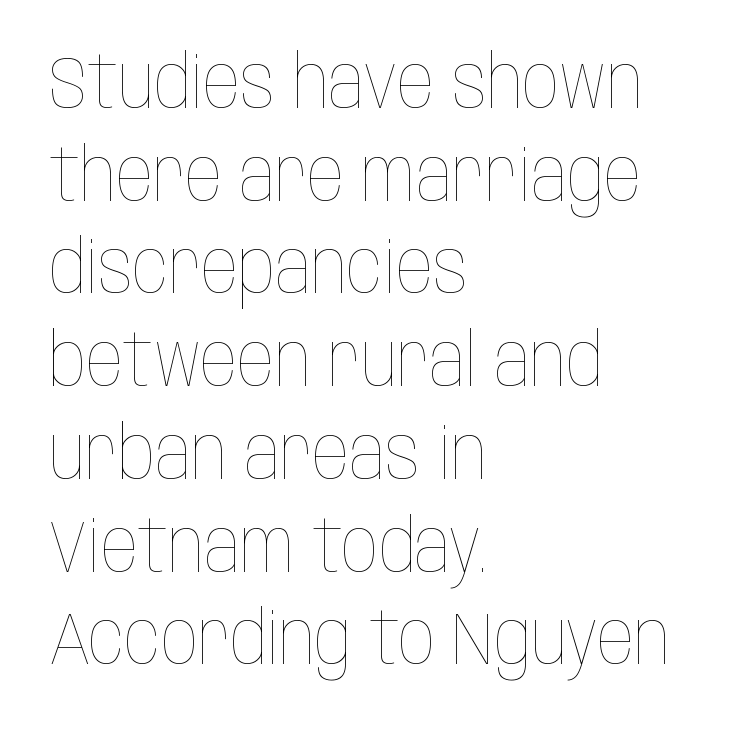
The image shows 73 px thin, condensed type, upright; set left-aligned, normal line spacing (1.27x), normal letter spacing, not underlined; low stroke contrast and a large x-height.
